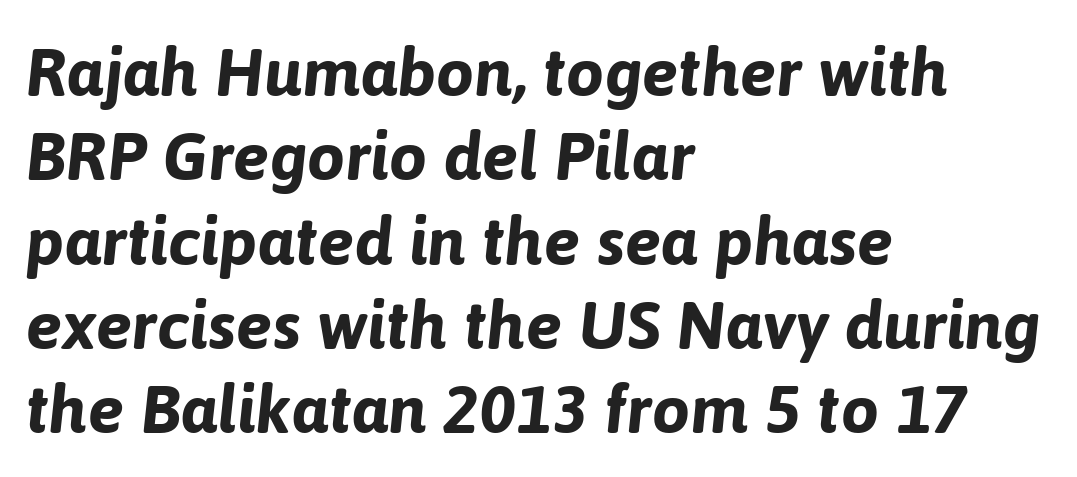
Q: Is the text bold? A: Yes.
Q: Is the text italic (slanted)? A: Yes, it leans right by about 6 degrees.
Q: Is the text underlined? A: No.
Q: How is the paragraph aligned? A: Left-aligned.
Q: Is the spacing between letters normal or unusually wide? A: Normal.
Q: Width (condensed, normal, or wide)? A: Normal.
Q: Stroke contrast? A: Low.
Q: x-height? A: Medium.
Q: Monospaced? A: No.
